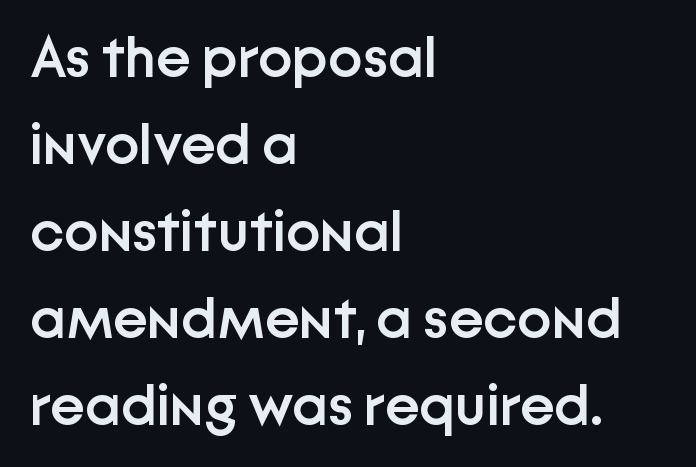
Q: Is the text bold? A: Semi-bold.
Q: Is the text italic (slanted)? A: No, it is upright.
Q: Is the typeface a serif or a sans-serif typeface? A: Sans-serif.
Q: Is the text underlined? A: No.
Q: How is the paragraph aligned? A: Left-aligned.
Q: Is the spacing between letters normal or unusually wide? A: Normal.
Q: Is the spacing between lines tight, normal or loose? A: Normal.
Q: Width (condensed, normal, or wide)? A: Normal.
Q: Stroke contrast? A: Low.
Q: x-height? A: Medium.
Q: Monospaced? A: No.
